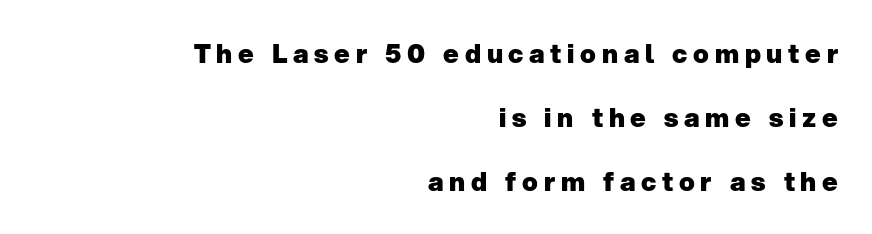
{"italic": "no", "bold": "yes", "underline": "no", "align": "right", "line_spacing": "loose", "line_spacing_ratio": 2.46, "letter_spacing": "wide", "letter_spacing_em": 0.22, "glyph_px": 26}
